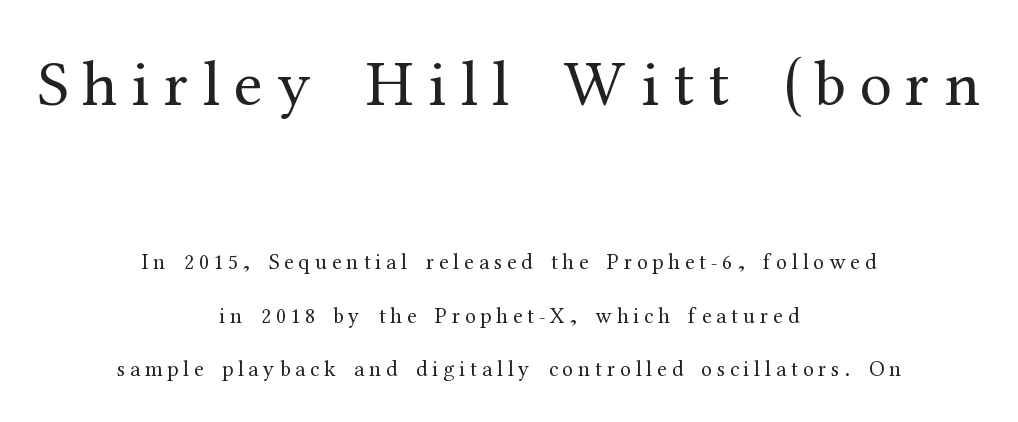
Characters remain perfectly vertical along every line. The letterforms stand isolated, each surrounded by extra space. Bare-footed words on every line. Centered paragraph, ragged on both sides.
